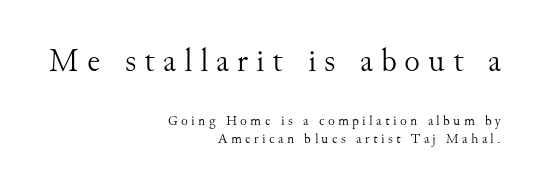
Tall strokes in this sample are plumb rather than angled. Note: larger setting up top, smaller setting below. Nothing heavy about these letters — not bold at all. The lines sit at an ordinary, default distance from one another. Think of a printed novel: that variable character pitch is what you see here. A typesetter would call this heavily tracked-out type.
